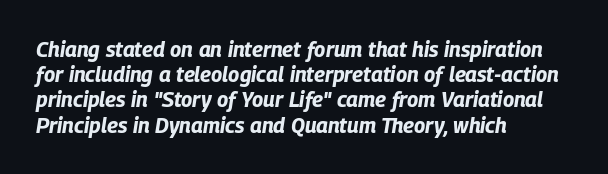
Here the glyphs are tracked normally, forming tight word shapes. The lines in this sample share a left origin and differ only in where they stop. Thick stems and heavy bowls — unmistakably bold. There's an unmistakable incline to the writing here. The string is rendered with underlining switched off.
